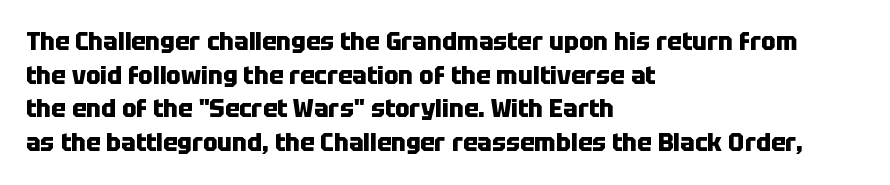
Any mark beneath the type? The region is blank. Regular leading. The face used here is rendered with its standard letterfit. These words are printed bold, with thick strokes throughout. Italic? Not at all — the glyphs are vertical. Left-aligned paragraph, ragged on the right.
